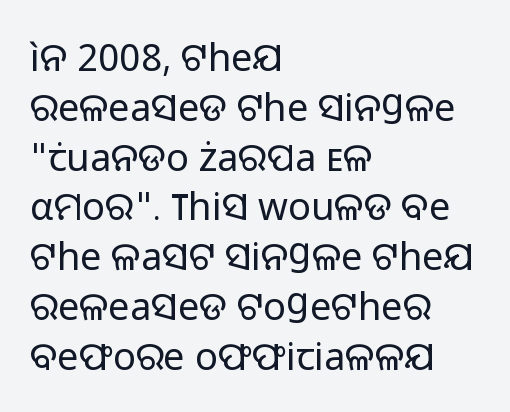
{"serif": "no", "italic": "no", "bold": "no", "weight": "regular", "width": "normal", "stroke_contrast": "low", "x_height": "medium", "monospaced": "no", "underline": "no", "align": "left", "line_spacing": "normal", "line_spacing_ratio": 1.31, "letter_spacing": "normal", "letter_spacing_em": 0.0, "glyph_px": 38}
